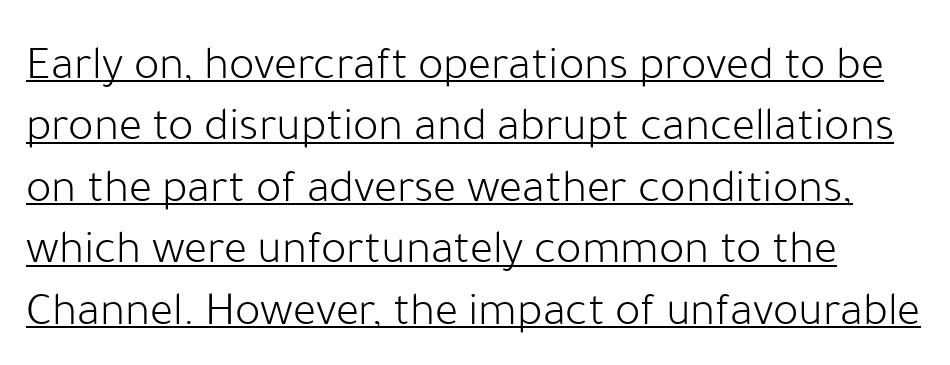
The rendering keeps characters at their native spacing. Here the designer chose a conventional face with non-uniform glyph widths. Regular leading. No letter is thick-stroked: the sample isn't bold. A continuous stroke trails under the words, as in a hyperlink. Nope, no serifs anywhere on these letters.
